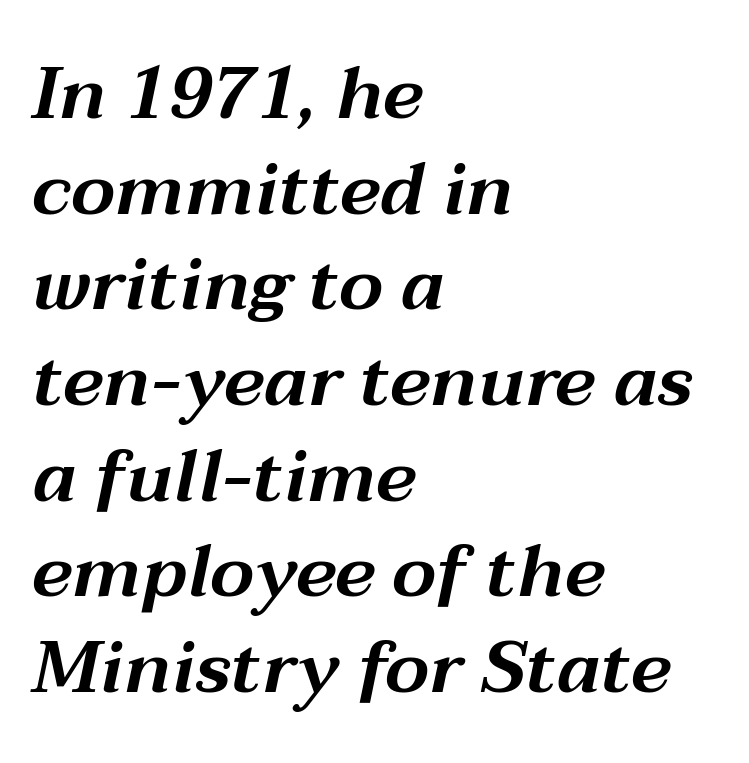
The image shows 73 px wide type, italic (leaning right); set left-aligned, normal line spacing (1.31x), normal letter spacing, not underlined; medium stroke contrast and a medium x-height.
